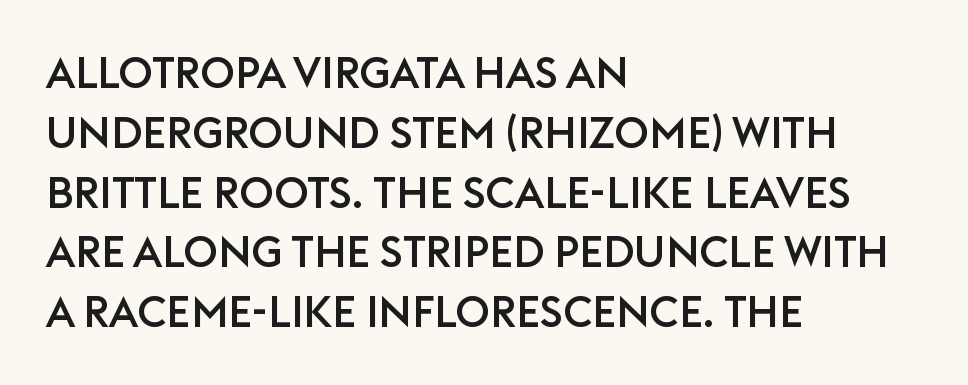
{"serif": "no", "italic": "no", "width": "normal", "stroke_contrast": "low", "x_height": "large", "monospaced": "no", "underline": "no", "align": "left", "line_spacing": "normal", "line_spacing_ratio": 1.39, "letter_spacing": "normal", "letter_spacing_em": 0.0, "glyph_px": 43}
